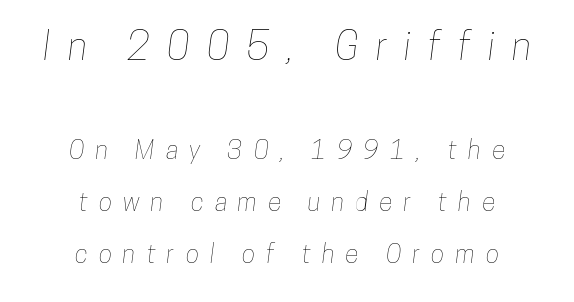
Q: Is the text underlined? A: No.
Q: How is the paragraph aligned? A: Centered.
Q: Is the spacing between letters normal or unusually wide? A: Unusually wide.
Q: Is the spacing between lines tight, normal or loose? A: Loose.
Q: Which block of text is set in a larger size, the first (top) or the second (bottom)? A: The first (top) one.
Q: Width (condensed, normal, or wide)? A: Condensed.
Q: Stroke contrast? A: Low.
Q: x-height? A: Medium.
Q: Monospaced? A: No.
